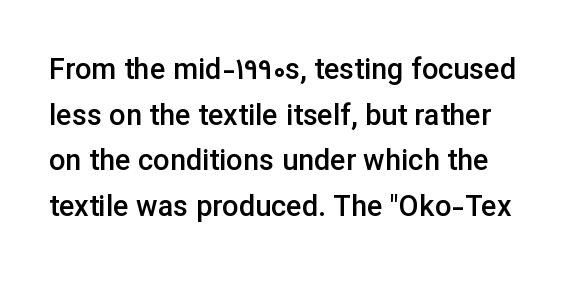
The image shows 29 px semibold sans-serif type, upright; set normal line spacing (1.57x), normal letter spacing, not underlined; low stroke contrast and a medium x-height.
